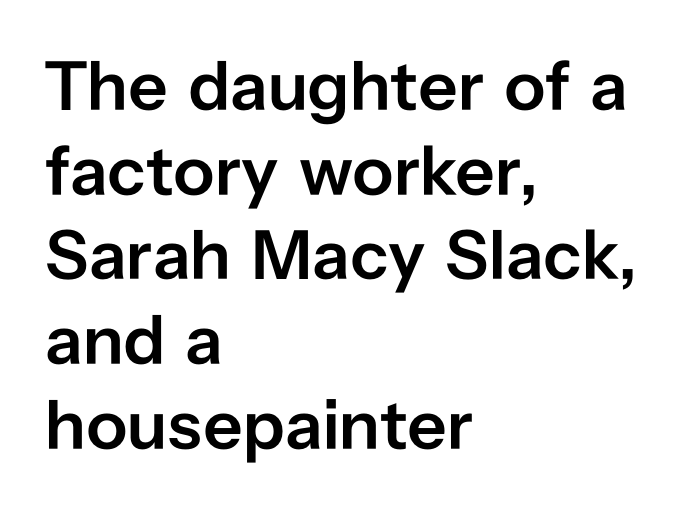
{"serif": "no", "italic": "no", "bold": "semi", "weight": "semibold", "width": "normal", "stroke_contrast": "low", "x_height": "medium", "monospaced": "no", "underline": "no", "align": "left", "line_spacing_ratio": 1.21, "letter_spacing": "normal", "letter_spacing_em": 0.0, "glyph_px": 70}
